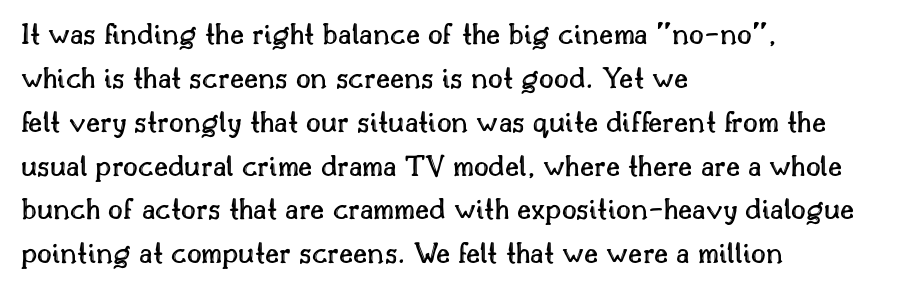
These lines are rendered in a variable-pitch font. Clear beneath every line of the passage. Layout note: lines flush left. This sample uses an upright cut, with every glyph sitting square on the baseline. Spacing between characters is what you'd get straight out of the box. The passage shown stacks its lines at a standard gap.
